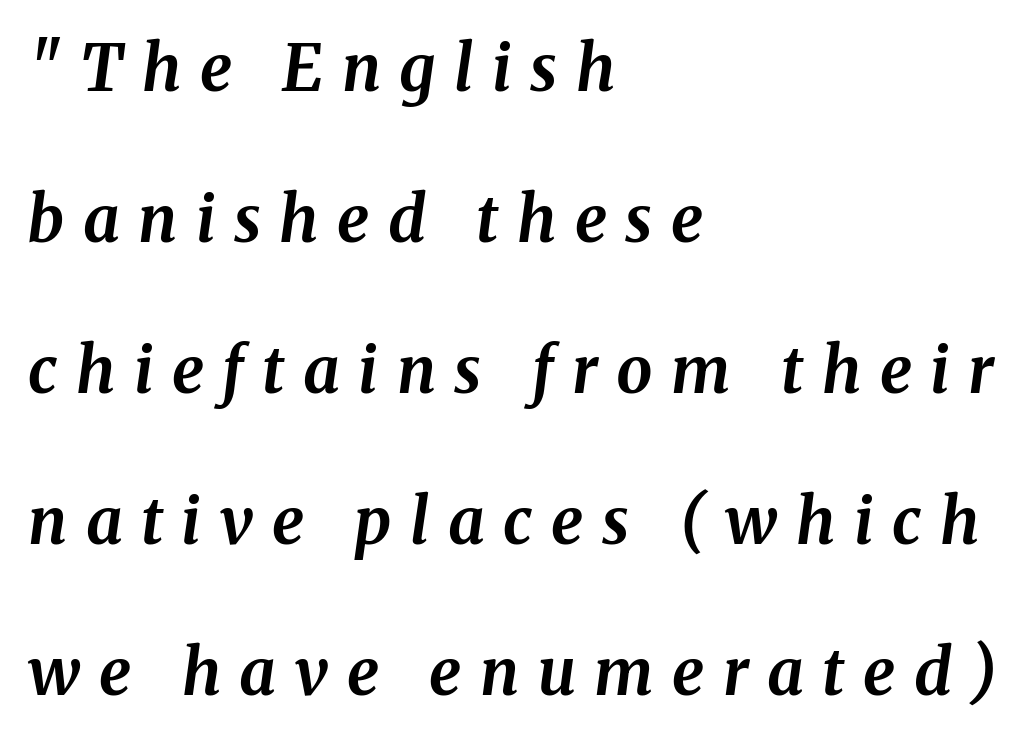
{"italic": "yes", "lean": "right", "slant_degrees": 8, "bold": "yes", "weight": "bold", "width": "normal", "stroke_contrast": "medium", "x_height": "medium", "monospaced": "no", "underline": "no", "align": "left", "line_spacing": "loose", "line_spacing_ratio": 2.36, "letter_spacing": "wide", "letter_spacing_em": 0.29, "glyph_px": 64}
